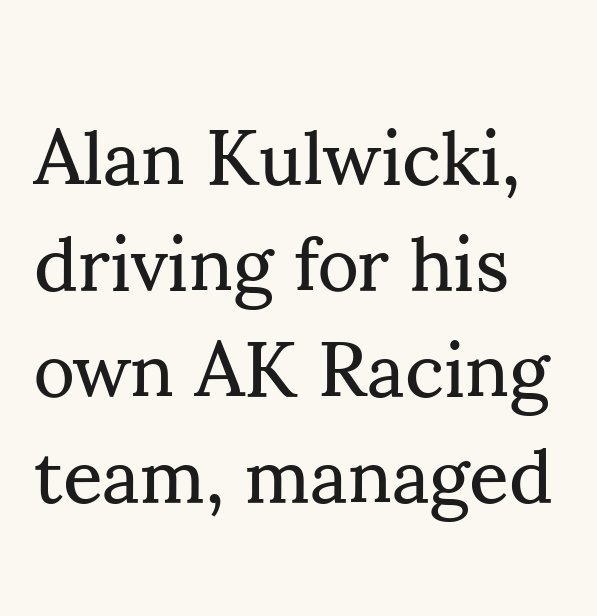
Interline gaps are of average width in this sample. A quiet, ordinary-to-light weight characterises the typeface. A student would call this left alignment; a typographer would say flush left, rag right. Bare-footed words on every line.
